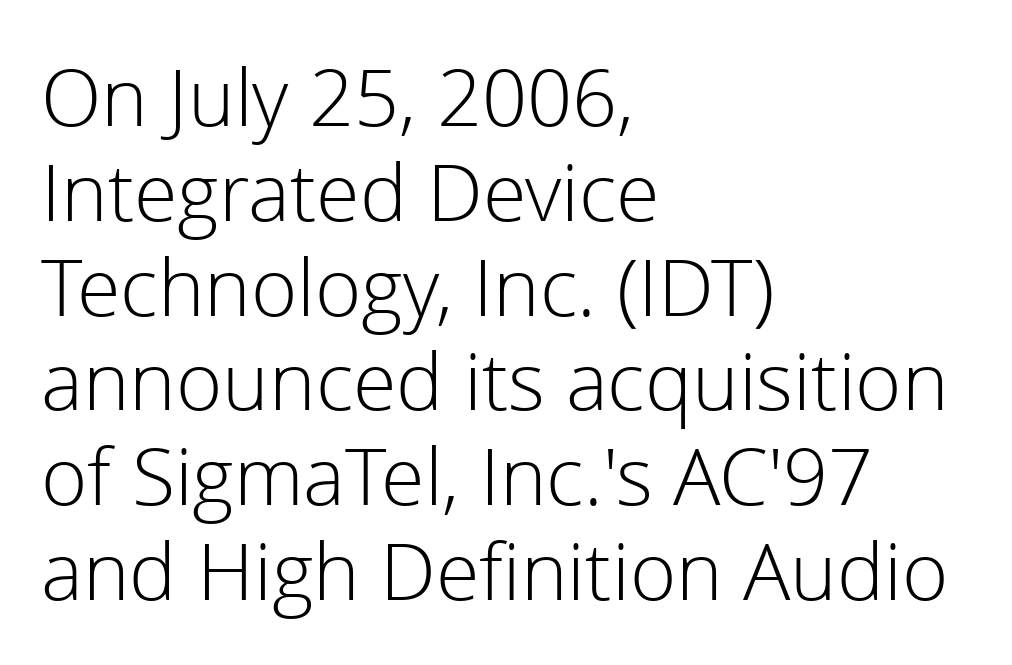
{"serif": "no", "italic": "no", "bold": "no", "weight": "light", "width": "normal", "x_height": "medium", "monospaced": "no", "underline": "no", "align": "left", "line_spacing_ratio": 1.2, "letter_spacing": "normal", "letter_spacing_em": 0.0, "glyph_px": 79}
